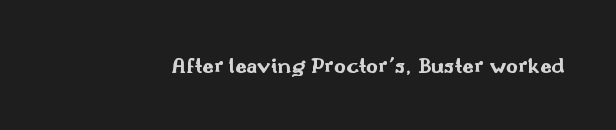
{"italic": "no", "bold": "yes", "underline": "no", "letter_spacing": "normal", "letter_spacing_em": 0.0, "glyph_px": 23}
